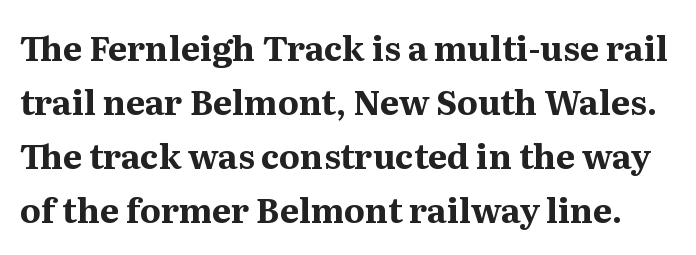
The image shows 34 px bold serif type, upright; set normal line spacing (1.59x), normal letter spacing, not underlined; medium stroke contrast and a medium x-height.
